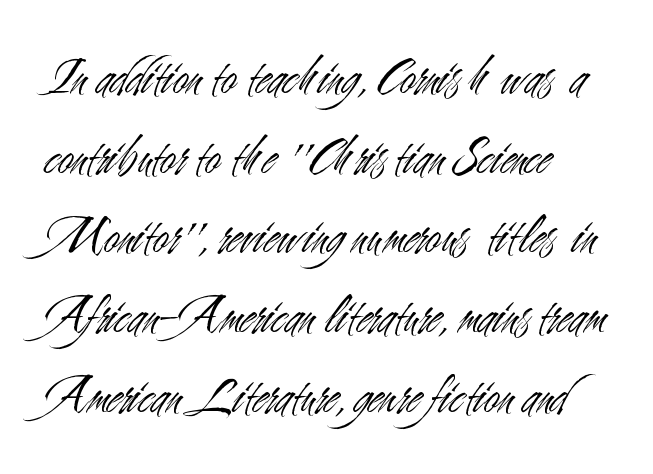
Short note: letters normally spaced. The leading is moderate, giving the passage an even texture. The compositor pushed each line to the left boundary. Is this a heavy cut? Hardly; it is regular or lighter. Spacing verdict: proportional, widths tailored to each character. Words float on clear page, feet unadorned.
